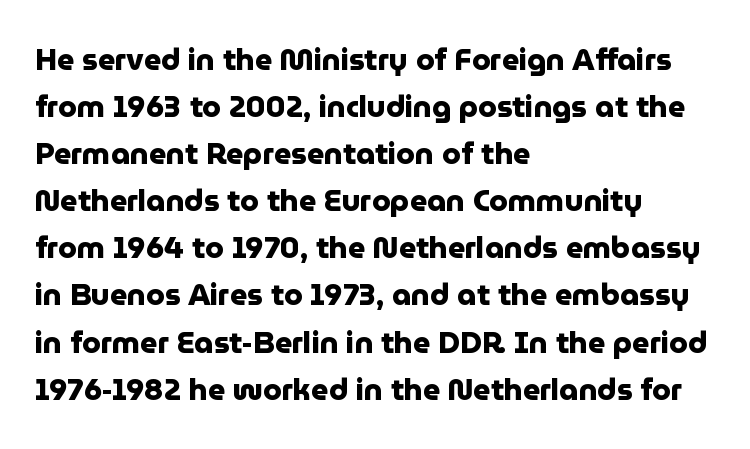
The image shows 30 px heavy sans-serif type, upright; set left-aligned, normal line spacing (1.57x), normal letter spacing, not underlined; low stroke contrast and a medium x-height.
